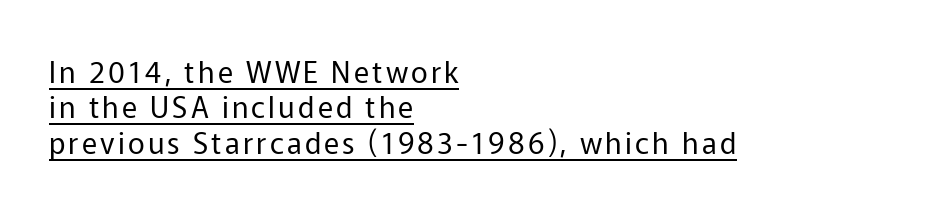
Proportional: the letters do not fall into vertical columns. I'd call this a sans setting — the letters go barefoot. The glyphs are accompanied by a horizontal stroke just below them. The rag falls on the right side of this text block. Every stem runs plumb, perpendicular to the baseline. This reads as an unemphasized weight, regular at the heaviest.
